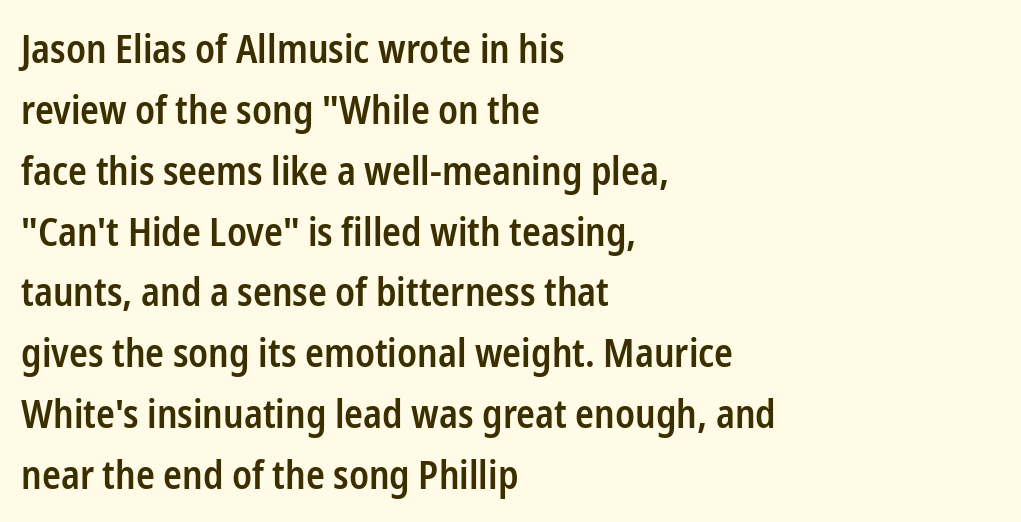
Is the type bold? Partly — it's a semibold, heavier than regular but not fully bold. The face used here is proportionally spaced, like ordinary book or web type. Grotesque or geometric, the face here clearly has no serifs. Only glyphs here, with clear space below each row. Leading: standard. These lines were composed using upright roman letters.
